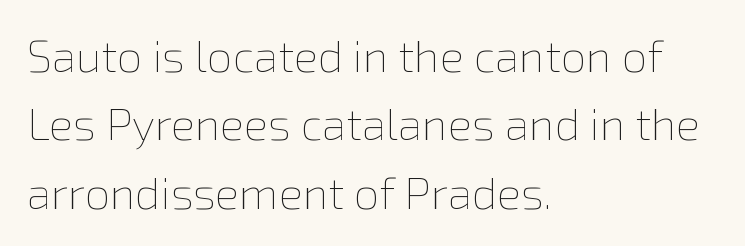
The image shows 45 px thin type, upright; set left-aligned, normal line spacing (1.52x), normal letter spacing, not underlined; low stroke contrast and a medium x-height.
